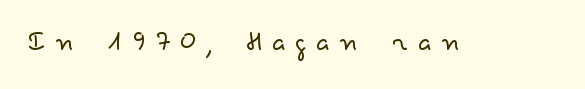
The image shows 32 px light, wide sans-serif type, upright; set unusually wide letter spacing (+0.29 em), not underlined; low stroke contrast and a small x-height.
